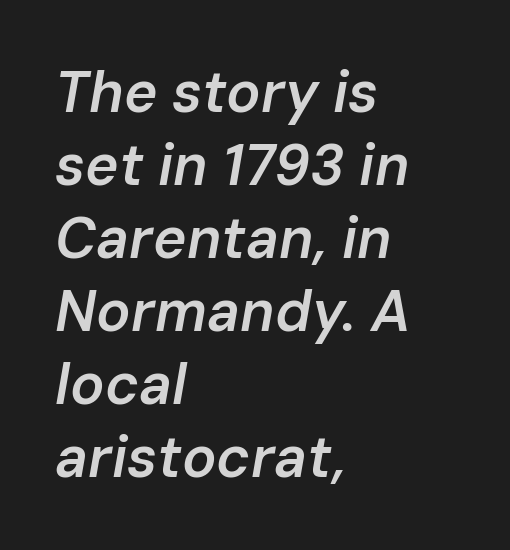
{"italic": "yes", "lean": "right", "slant_degrees": 10, "bold": "semi", "weight": "semibold", "width": "normal", "stroke_contrast": "low", "x_height": "medium", "monospaced": "no", "underline": "no", "align": "left", "line_spacing": "normal", "line_spacing_ratio": 1.28, "letter_spacing": "normal", "letter_spacing_em": 0.0, "glyph_px": 57}
